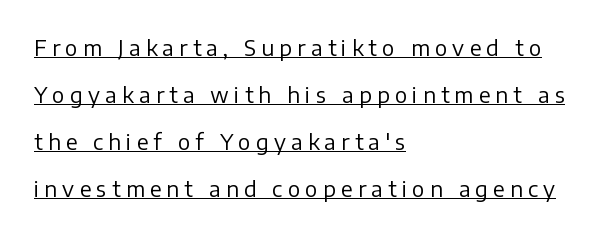
The image shows 21 px text type, upright; set left-aligned, loose line spacing (2.24x), unusually wide letter spacing (+0.25 em), underlined.
